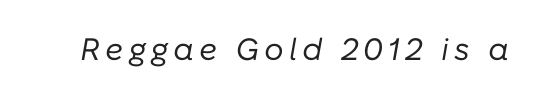
The image shows 31 px regular-weight type, italic (leaning right); set not underlined; low stroke contrast and a medium x-height.
